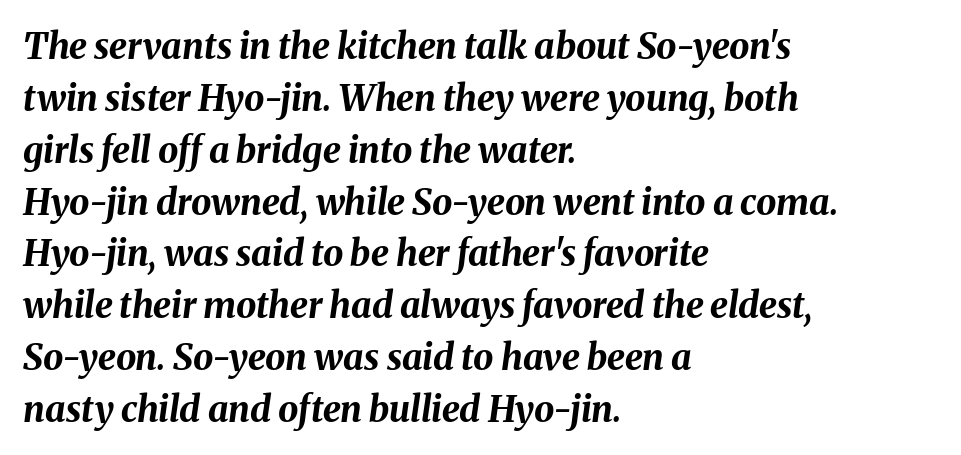
Q: Is the text bold? A: Yes.
Q: Is the text italic (slanted)? A: Yes, it leans right by about 8 degrees.
Q: Is the text underlined? A: No.
Q: How is the paragraph aligned? A: Left-aligned.
Q: Is the spacing between letters normal or unusually wide? A: Normal.
Q: Is the spacing between lines tight, normal or loose? A: Normal.
Q: Width (condensed, normal, or wide)? A: Normal.
Q: Stroke contrast? A: Medium.
Q: x-height? A: Medium.
Q: Monospaced? A: No.
